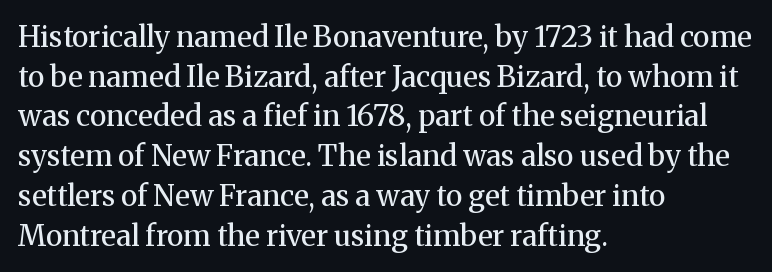
The image shows 29 px regular-weight serif type, upright; set left-aligned, normal line spacing (1.37x), normal letter spacing, not underlined; medium stroke contrast and a medium x-height.
